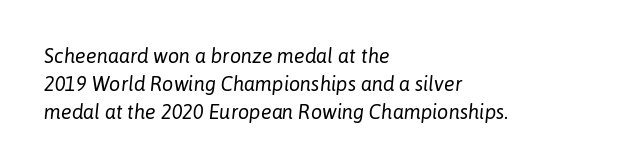
The image shows 20 px text type, italic (leaning right); set left-aligned, normal line spacing (1.39x), normal letter spacing, not underlined.
